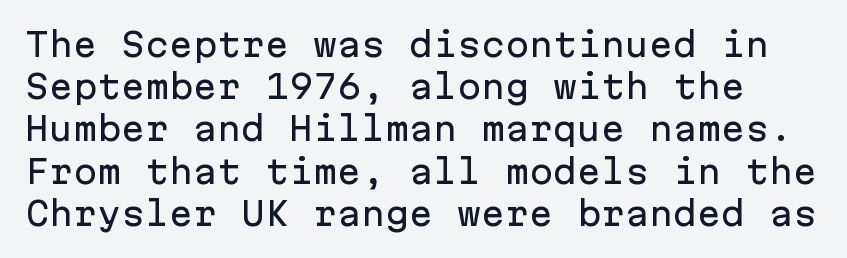
Q: Is the text italic (slanted)? A: No, it is upright.
Q: Is the typeface a serif or a sans-serif typeface? A: Sans-serif.
Q: Is the text underlined? A: No.
Q: Is the spacing between letters normal or unusually wide? A: Normal.
Q: Is the spacing between lines tight, normal or loose? A: Normal.
Q: Width (condensed, normal, or wide)? A: Normal.
Q: Stroke contrast? A: Low.
Q: x-height? A: Medium.
Q: Monospaced? A: Yes.
